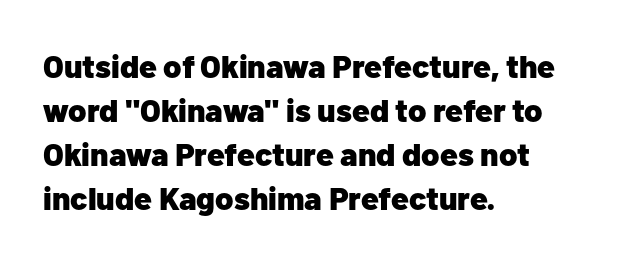
Q: Is the text bold? A: Yes.
Q: Is the text italic (slanted)? A: No, it is upright.
Q: Is the typeface a serif or a sans-serif typeface? A: Sans-serif.
Q: Is the text underlined? A: No.
Q: How is the paragraph aligned? A: Left-aligned.
Q: Is the spacing between letters normal or unusually wide? A: Normal.
Q: Is the spacing between lines tight, normal or loose? A: Normal.
Q: Width (condensed, normal, or wide)? A: Normal.
Q: Stroke contrast? A: Low.
Q: x-height? A: Medium.
Q: Monospaced? A: No.
